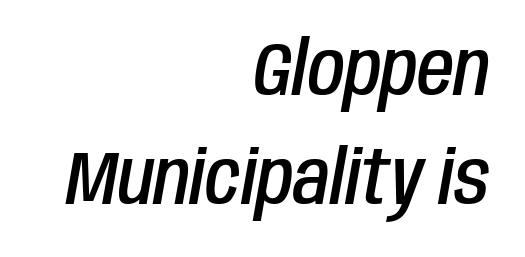
{"italic": "yes", "lean": "right", "slant_degrees": 10, "bold": "semi", "weight": "semibold", "width": "condensed", "stroke_contrast": "low", "x_height": "large", "monospaced": "no", "underline": "no", "align": "right", "line_spacing": "normal", "line_spacing_ratio": 1.45, "letter_spacing": "normal", "letter_spacing_em": 0.0, "glyph_px": 75}
